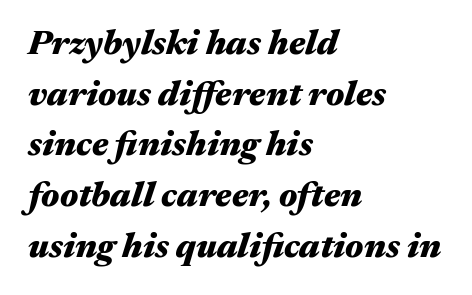
Q: Is the text bold? A: Yes.
Q: Is the text italic (slanted)? A: Yes, it leans right by about 17 degrees.
Q: Is the text underlined? A: No.
Q: How is the paragraph aligned? A: Left-aligned.
Q: Is the spacing between letters normal or unusually wide? A: Normal.
Q: Is the spacing between lines tight, normal or loose? A: Normal.
Q: Width (condensed, normal, or wide)? A: Wide.
Q: Stroke contrast? A: Medium.
Q: x-height? A: Medium.
Q: Monospaced? A: No.
